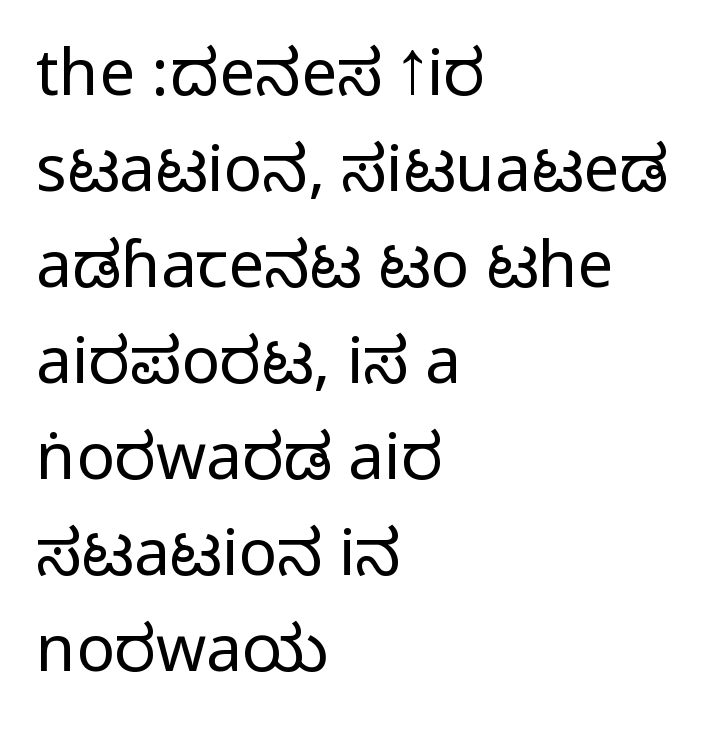
Q: Is the text italic (slanted)? A: No, it is upright.
Q: Is the typeface a serif or a sans-serif typeface? A: Sans-serif.
Q: Is the text underlined? A: No.
Q: How is the paragraph aligned? A: Left-aligned.
Q: Is the spacing between letters normal or unusually wide? A: Normal.
Q: Is the spacing between lines tight, normal or loose? A: Normal.
Q: Width (condensed, normal, or wide)? A: Condensed.
Q: Stroke contrast? A: Medium.
Q: Monospaced? A: No.
